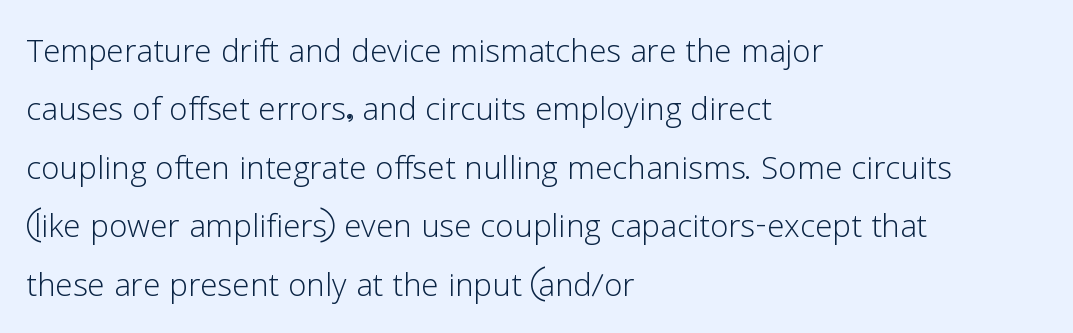
The image shows 42 px light sans-serif type, upright; set left-aligned, normal line spacing (1.39x), normal letter spacing, not underlined; low stroke contrast and a medium x-height.
